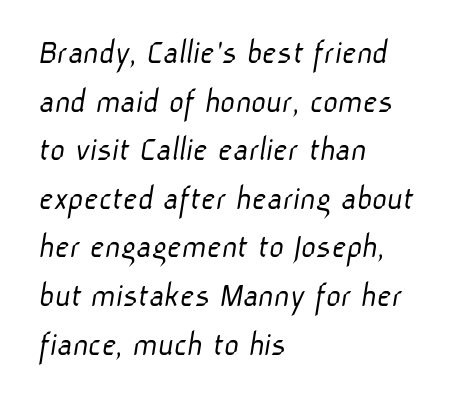
{"serif": "no", "bold": "no", "weight": "light", "width": "normal", "stroke_contrast": "low", "x_height": "medium", "monospaced": "no", "underline": "no", "align": "left", "line_spacing": "normal", "line_spacing_ratio": 1.35, "letter_spacing": "normal", "letter_spacing_em": 0.0, "glyph_px": 36}
